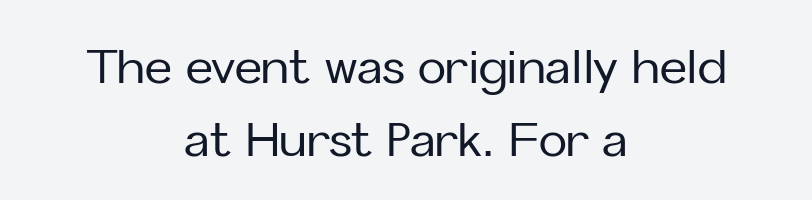
{"serif": "no", "italic": "no", "width": "normal", "stroke_contrast": "low", "x_height": "medium", "monospaced": "no", "underline": "no", "align": "center", "line_spacing": "normal", "line_spacing_ratio": 1.56, "letter_spacing": "normal", "letter_spacing_em": 0.0, "glyph_px": 47}
